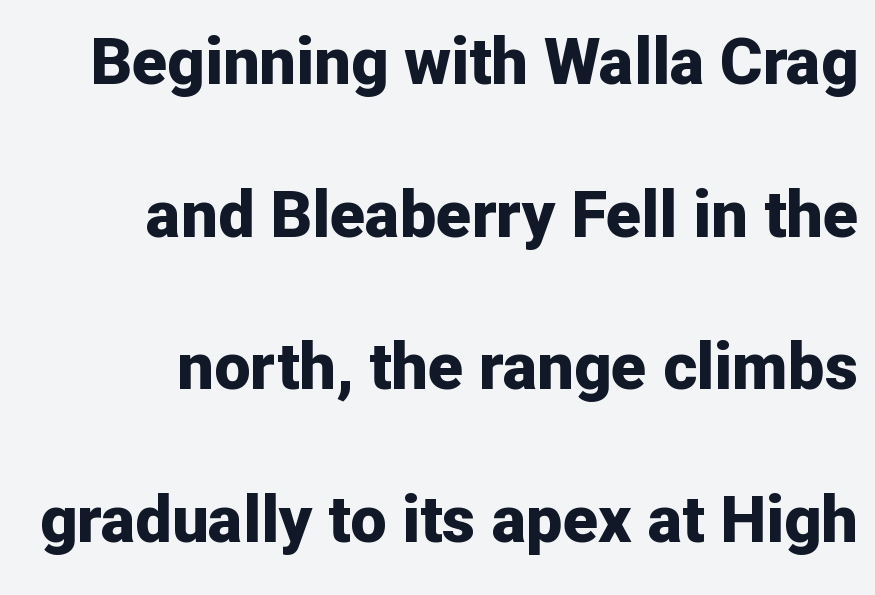
The image shows 65 px bold sans-serif type, upright; set right-aligned, loose line spacing (2.35x), normal letter spacing, not underlined; low stroke contrast and a medium x-height.
